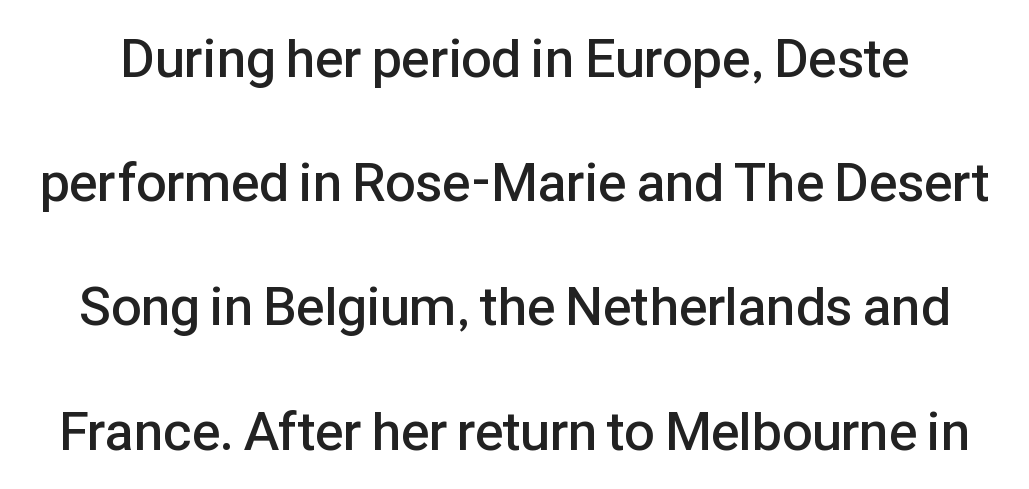
The image shows 54 px semibold sans-serif type, upright; set loose line spacing (2.3x), normal letter spacing, not underlined; low stroke contrast and a medium x-height.
